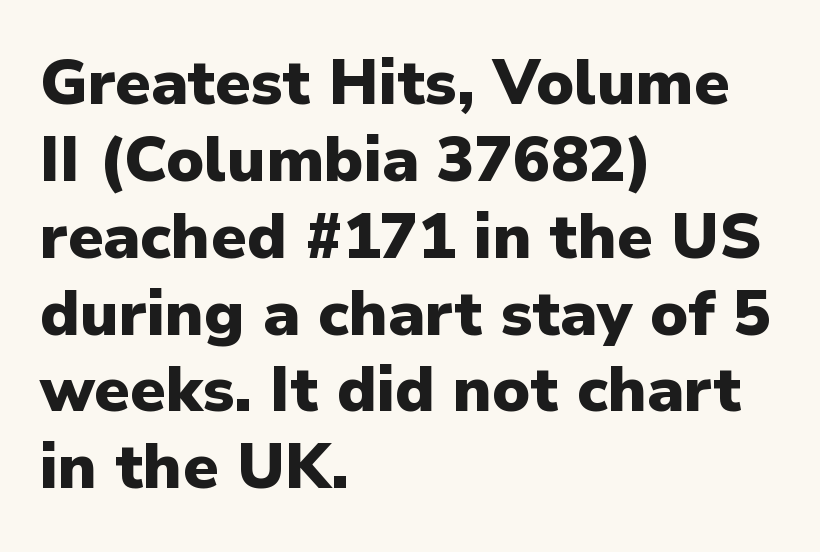
Rendered with straight, roman letterforms. Descenders hang freely into open space. Letterform terminals end flat and unadorned throughout the passage. You could call the tracking neutral — neither tight nor loose. How heavy is the stroke? Heavy — this is a bold.
